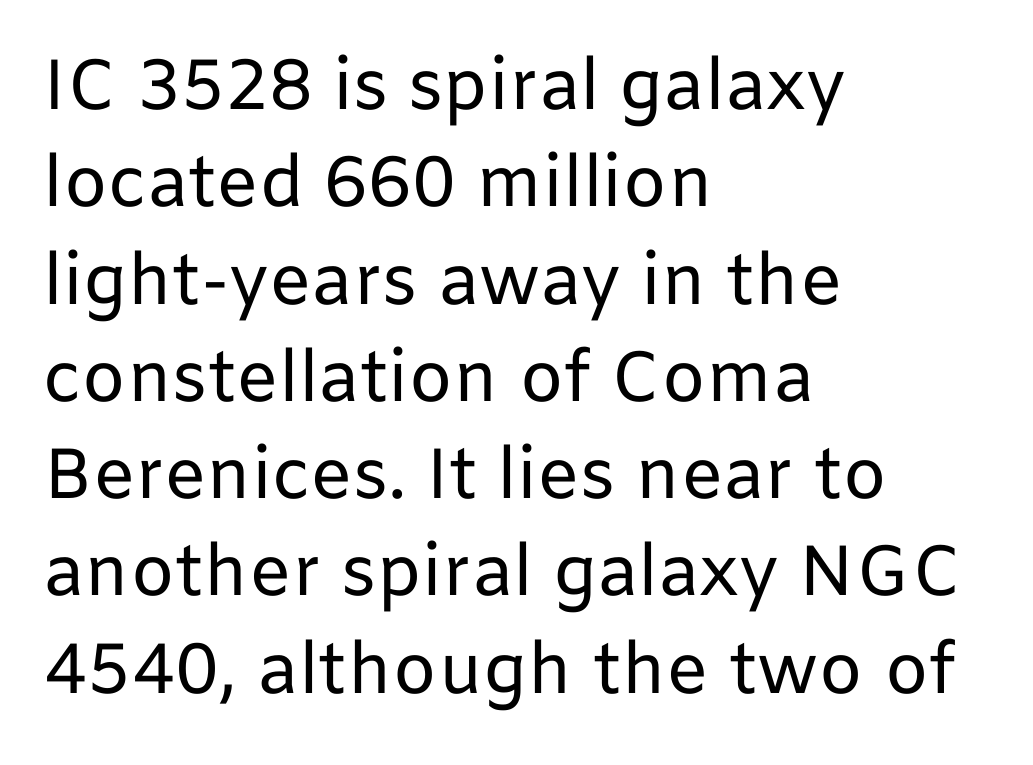
{"serif": "no", "italic": "no", "bold": "no", "weight": "regular", "width": "normal", "stroke_contrast": "low", "x_height": "medium", "monospaced": "no", "underline": "no", "align": "left", "line_spacing": "normal", "line_spacing_ratio": 1.37, "letter_spacing": "normal", "letter_spacing_em": 0.0, "glyph_px": 71}
